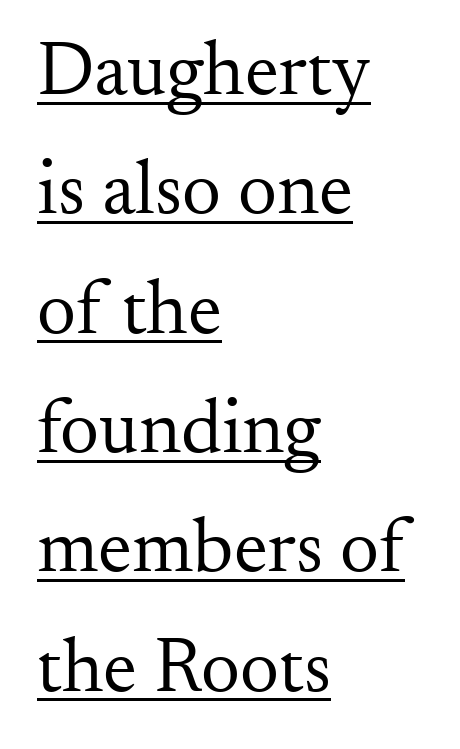
{"serif": "yes", "italic": "no", "bold": "no", "weight": "regular", "width": "normal", "stroke_contrast": "medium", "x_height": "small", "monospaced": "no", "underline": "yes", "align": "left", "line_spacing": "normal", "line_spacing_ratio": 1.55, "letter_spacing": "normal", "letter_spacing_em": 0.0, "glyph_px": 77}
